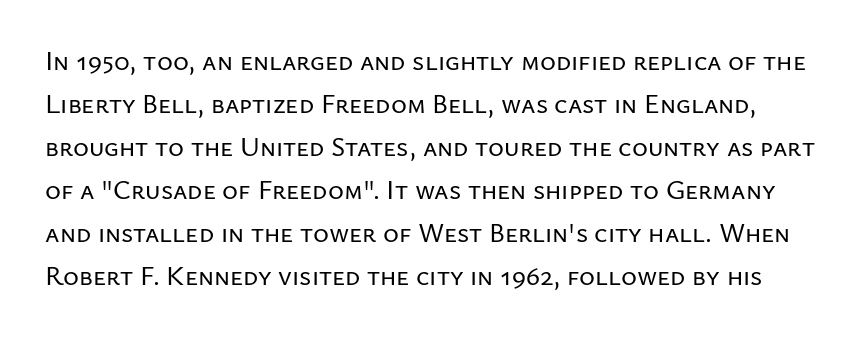
Each row of text sits above clean, open space. Every character sits straight up, as roman type does. Tracking value appears to be zero — textbook default spacing. Successive baselines arrive at the customary interval.
